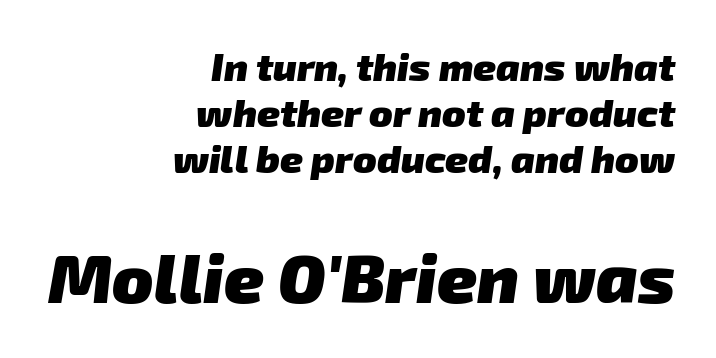
The image shows 68 px heavy sans-serif type; set right-aligned, line spacing 1.18x, normal letter spacing, not underlined; the second (bottom) block is 1.74x larger; low stroke contrast and a medium x-height.
